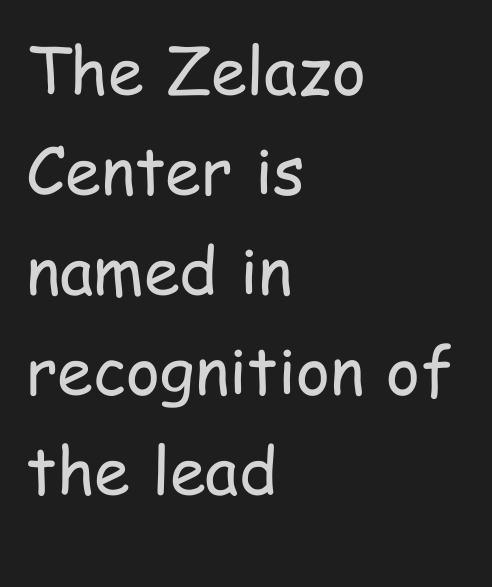
The passage shown is not bold in any degree. Casual observation: everything's shoved over to the left. The specimen omits any rule beneath the text block's lines. Does the leading feel generous? No, just average. The passage shown is typed in a proportional face where columns would drift. Ascenders rise straight up at ninety degrees.
